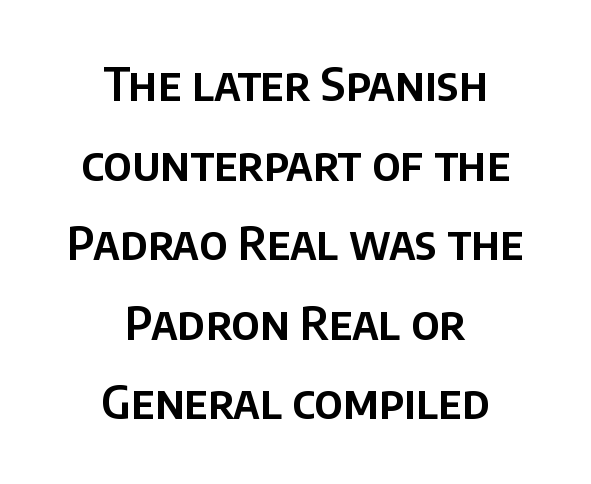
Italic: no, the glyphs are upright roman. Font category for this specimen: sans-serif. Proportional: the letters do not fall into vertical columns. The letterforms sit shoulder to shoulder at normal distance. If you folded the block vertically in half, each line would mirror itself in length. Decoration check: the copy has no underline.
